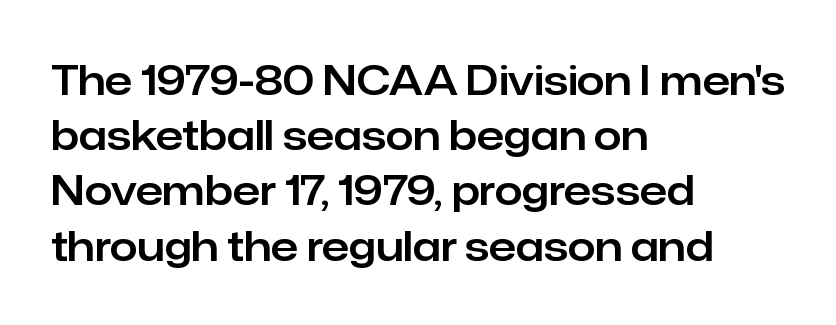
{"serif": "no", "italic": "no", "width": "normal", "stroke_contrast": "low", "x_height": "medium", "monospaced": "no", "underline": "no", "align": "left", "line_spacing": "normal", "line_spacing_ratio": 1.38, "letter_spacing": "normal", "letter_spacing_em": 0.0, "glyph_px": 40}
